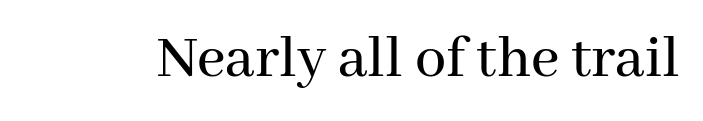
The image shows 62 px serif type, upright; set normal letter spacing, not underlined; medium stroke contrast and a medium x-height.
